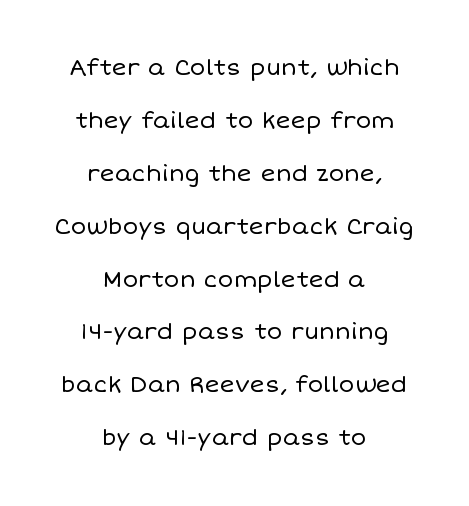
Q: Is the text bold? A: No.
Q: Is the text italic (slanted)? A: No, it is upright.
Q: Is the text underlined? A: No.
Q: How is the paragraph aligned? A: Centered.
Q: Is the spacing between letters normal or unusually wide? A: Normal.
Q: Is the spacing between lines tight, normal or loose? A: Loose.
